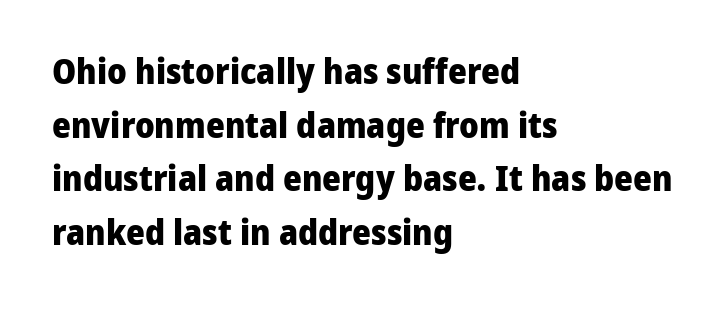
{"serif": "no", "italic": "no", "bold": "yes", "weight": "heavy", "width": "normal", "stroke_contrast": "low", "x_height": "medium", "monospaced": "no", "underline": "no", "align": "left", "line_spacing": "normal", "line_spacing_ratio": 1.49, "letter_spacing": "normal", "letter_spacing_em": 0.0, "glyph_px": 36}
